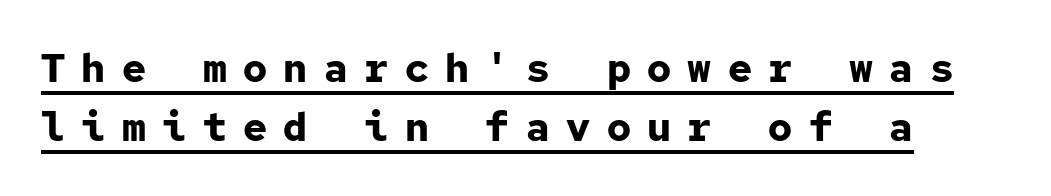
Q: Is the text bold? A: Yes.
Q: Is the text italic (slanted)? A: No, it is upright.
Q: Is the typeface a serif or a sans-serif typeface? A: Sans-serif.
Q: Is the text underlined? A: Yes.
Q: Is the spacing between letters normal or unusually wide? A: Unusually wide.
Q: Is the spacing between lines tight, normal or loose? A: Normal.
Q: Width (condensed, normal, or wide)? A: Normal.
Q: Stroke contrast? A: Low.
Q: x-height? A: Medium.
Q: Monospaced? A: Yes.
